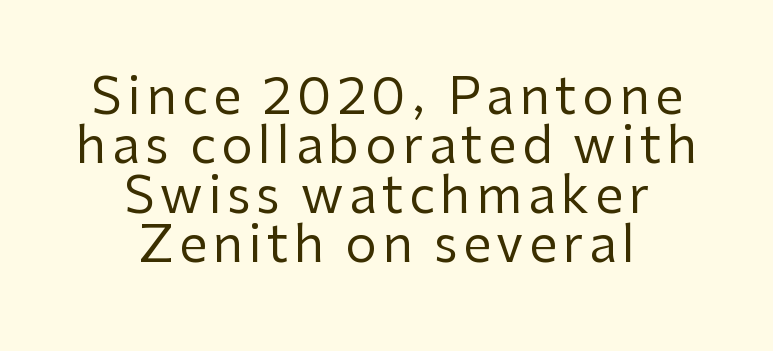
{"serif": "no", "italic": "no", "bold": "no", "weight": "regular", "width": "normal", "stroke_contrast": "low", "x_height": "medium", "monospaced": "no", "underline": "no", "align": "center", "line_spacing": "tight", "line_spacing_ratio": 0.99, "glyph_px": 50}
